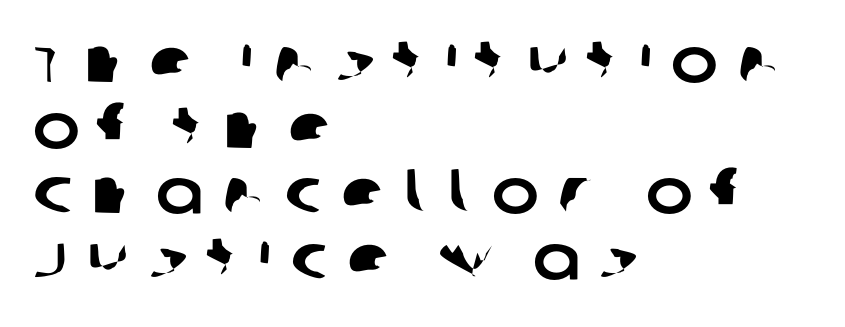
{"serif": "no", "width": "normal", "stroke_contrast": "low", "x_height": "large", "monospaced": "no", "underline": "no", "align": "left", "line_spacing": "tight", "line_spacing_ratio": 1.04, "letter_spacing": "wide", "letter_spacing_em": 0.31, "glyph_px": 63}
